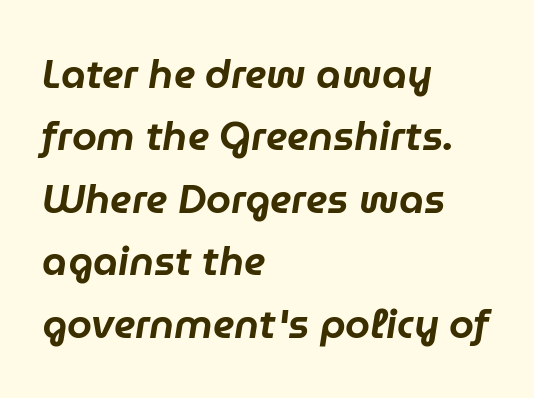
The image shows 40 px text type, italic (leaning right); set left-aligned, normal line spacing (1.56x), normal letter spacing, not underlined; low stroke contrast and a medium x-height.
